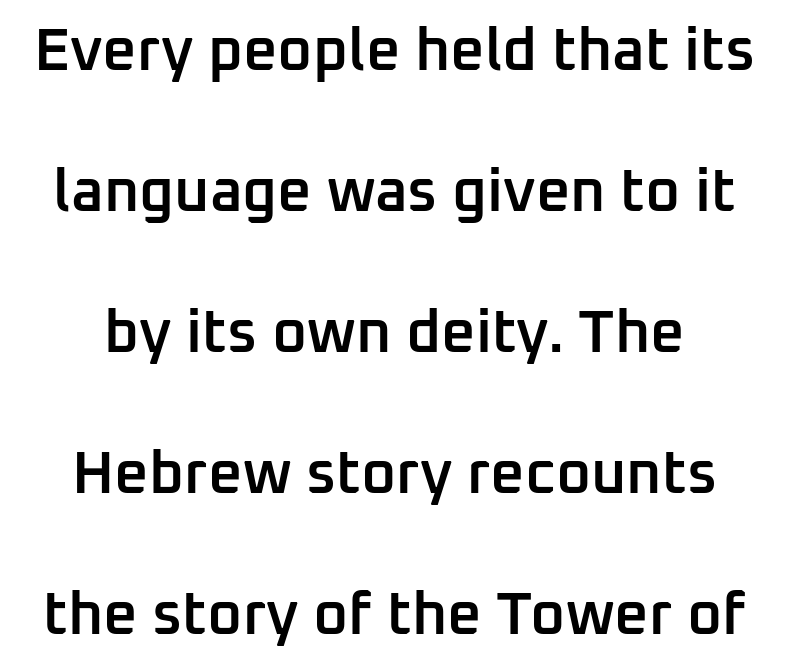
The image shows 60 px semibold sans-serif type, upright; set loose line spacing (2.35x), normal letter spacing, not underlined; low stroke contrast and a medium x-height.
